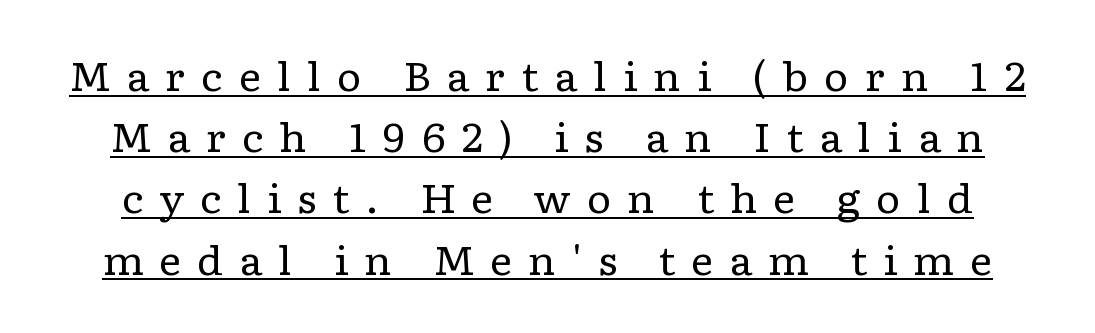
The image shows 39 px regular-weight, wide serif type, upright; set normal line spacing (1.57x), unusually wide letter spacing (+0.4 em), underlined; low stroke contrast and a medium x-height.
